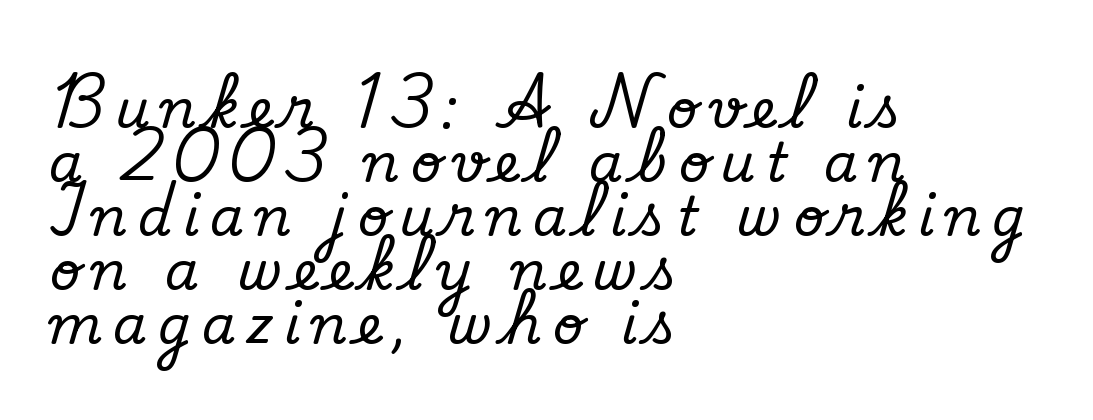
The image shows 54 px serif type; set left-aligned, tight line spacing (1.0x), unusually wide letter spacing (+0.2 em), not underlined; low stroke contrast and a small x-height.
